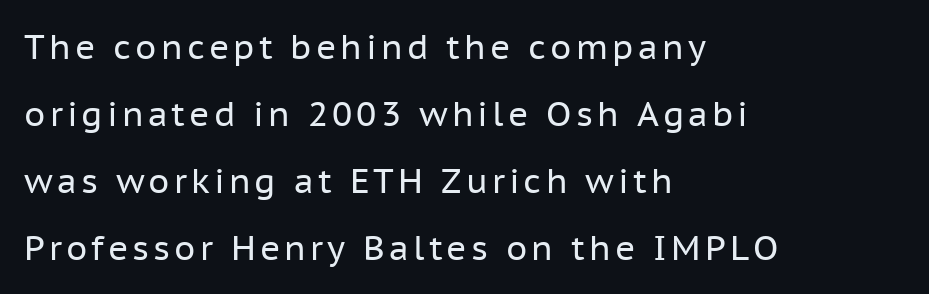
Serif or sans? Sans — the stroke terminals are bare. Proportional: the letters do not fall into vertical columns. The passage shown is not underscored anywhere. The rendering anchors every line to the left-hand side.
